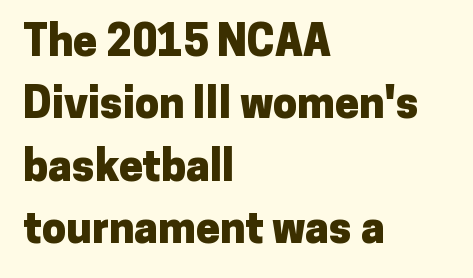
The image shows 43 px heavy sans-serif type, upright; set left-aligned, normal line spacing (1.45x), normal letter spacing, not underlined; low stroke contrast and a medium x-height.
